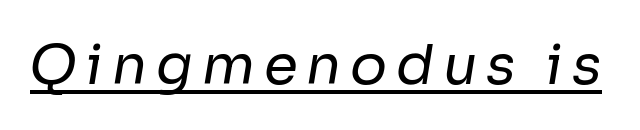
Q: Is the text bold? A: No.
Q: Is the typeface a serif or a sans-serif typeface? A: Sans-serif.
Q: Is the text underlined? A: Yes.
Q: Width (condensed, normal, or wide)? A: Normal.
Q: Stroke contrast? A: Low.
Q: x-height? A: Medium.
Q: Monospaced? A: No.
